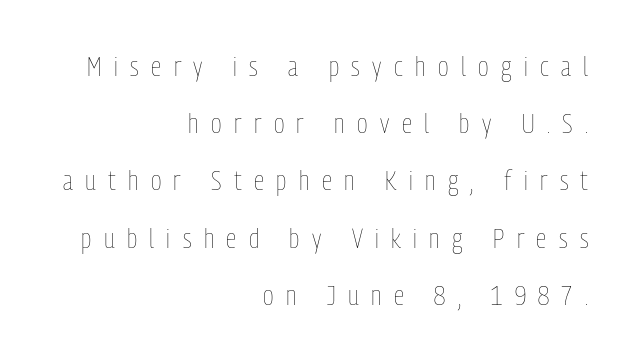
The image shows 27 px text type, upright; set right-aligned, loose line spacing (2.12x), unusually wide letter spacing (+0.46 em), not underlined.
